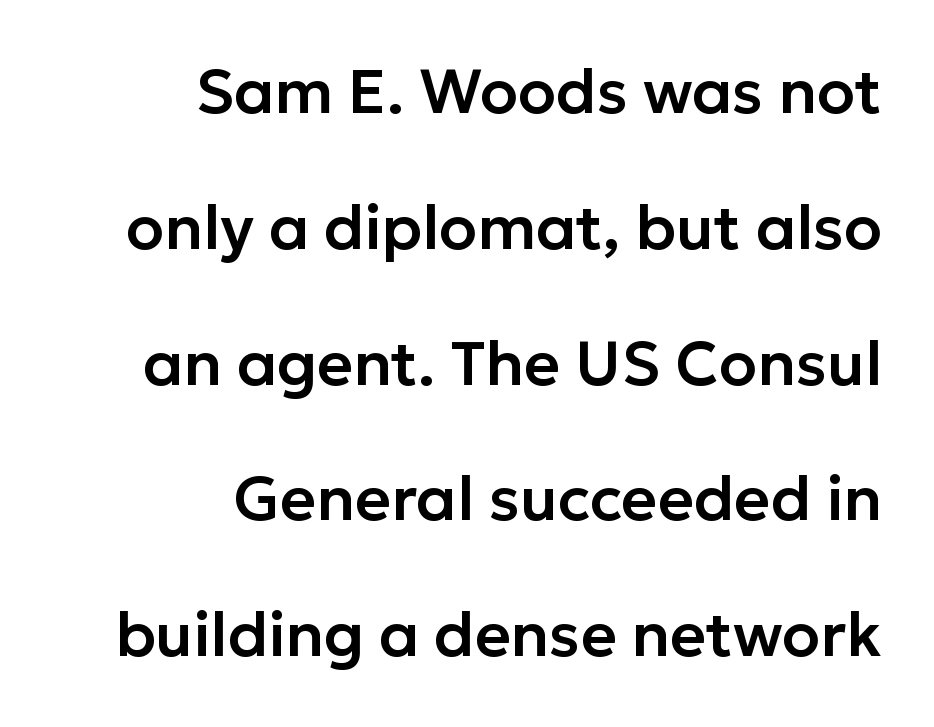
The image shows 62 px sans-serif type, upright; set right-aligned, loose line spacing (2.19x), normal letter spacing, not underlined; low stroke contrast and a medium x-height.
